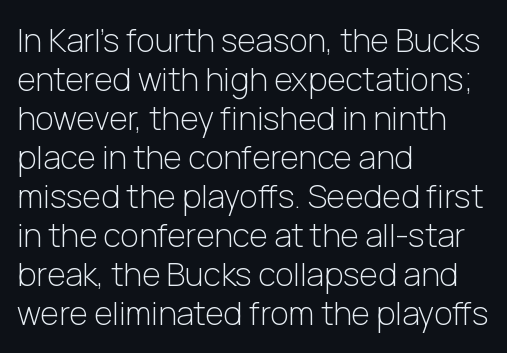
{"serif": "no", "italic": "no", "bold": "no", "weight": "light", "width": "normal", "stroke_contrast": "low", "x_height": "medium", "monospaced": "no", "underline": "no", "align": "left", "line_spacing_ratio": 1.22, "letter_spacing": "normal", "letter_spacing_em": 0.0, "glyph_px": 32}
